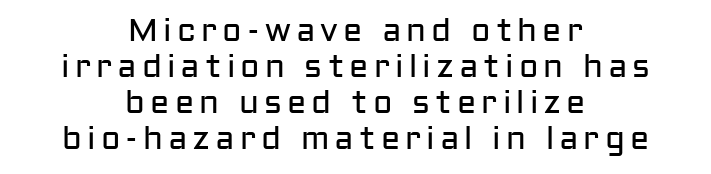
Are there feet on the stems? There aren't — it's a sans. Compared with typical paragraphs, the rows here are closer together. The space directly below the letters is spotless. If you drew a line through each stem, it would be perfectly vertical. Do the characters align in a grid? No, the font is proportional.
